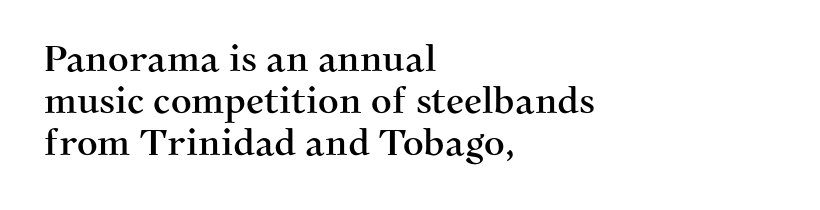
The image shows 36 px serif type, upright; set left-aligned, line spacing 1.17x, normal letter spacing, not underlined; medium stroke contrast and a medium x-height.
